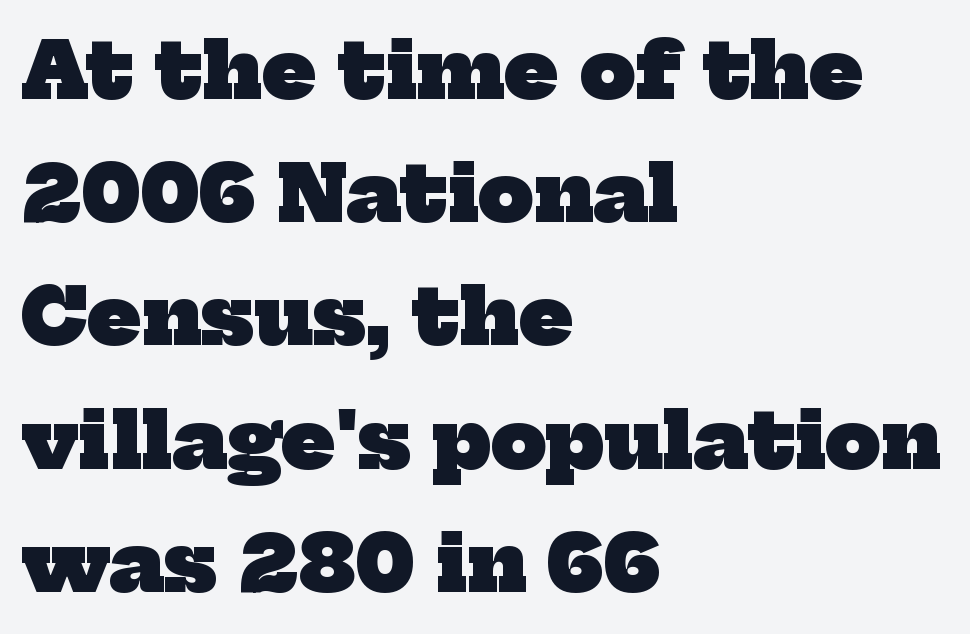
Each glyph is drawn with heavy, bold strokes. This sample has the flowing, uneven cadence of proportional lettering. The space beneath each line is pristine and unruled. A classic flush-left, rag-right setting is used for this passage.
